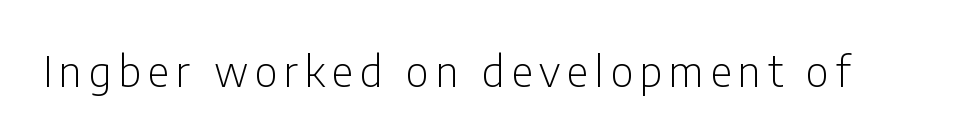
Note the varied advance widths — an 'i' is clearly narrower than an 'm'. The specimen reads as upright at a glance. The space beneath each line is pristine and unruled. Are there feet on the stems? There aren't — it's a sans.
